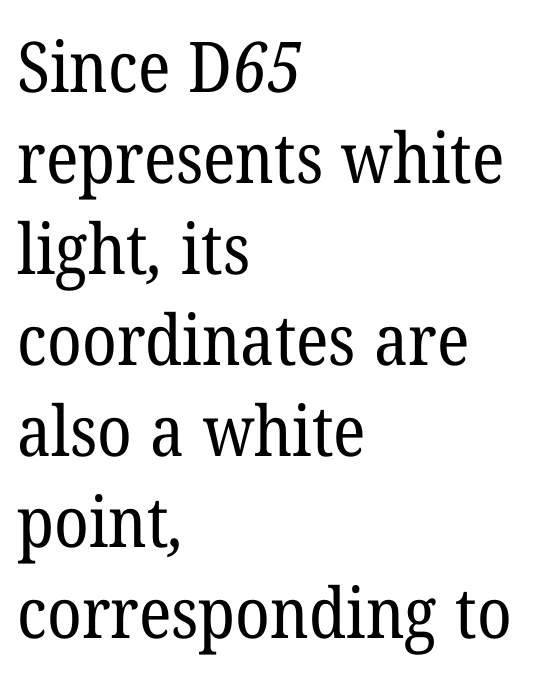
In terms of letterform style, serifs are clearly present. The baseline area is clear. One-word summary of the alignment: left. A normal amount of white space separates one row of letters from the next. Inter-character spacing is left at the font's built-in metrics. Weight: in the light-to-regular range.
